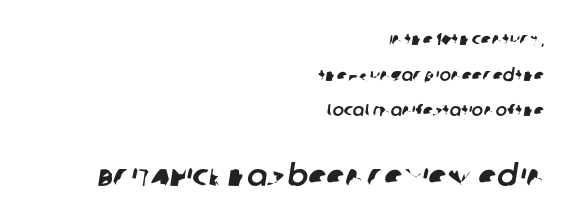
Q: Is the typeface a serif or a sans-serif typeface? A: Sans-serif.
Q: Is the text underlined? A: No.
Q: How is the paragraph aligned? A: Right-aligned.
Q: Is the spacing between letters normal or unusually wide? A: Normal.
Q: Is the spacing between lines tight, normal or loose? A: Loose.
Q: Which block of text is set in a larger size, the first (top) or the second (bottom)? A: The second (bottom) one.
Q: Width (condensed, normal, or wide)? A: Normal.
Q: Stroke contrast? A: Low.
Q: x-height? A: Large.
Q: Monospaced? A: No.
